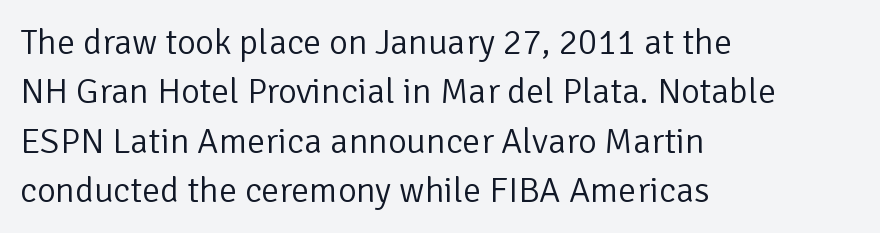
{"serif": "no", "italic": "no", "bold": "no", "weight": "light", "width": "normal", "stroke_contrast": "low", "x_height": "medium", "monospaced": "no", "underline": "no", "align": "left", "line_spacing": "normal", "line_spacing_ratio": 1.37, "letter_spacing": "normal", "letter_spacing_em": 0.0, "glyph_px": 36}
